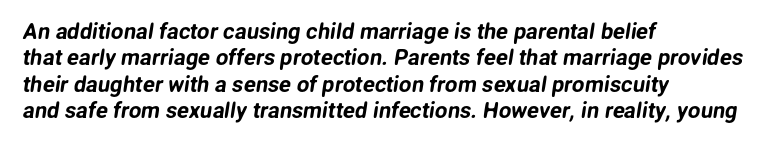
Type without underlining. Students, note that the glyphs here touch the page at normal intervals. Caption: multi-line text, flush left, ragged right.
